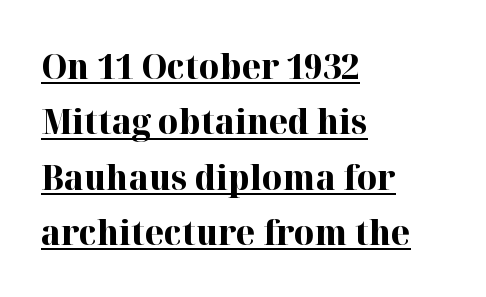
Q: Is the text bold? A: Yes.
Q: Is the text italic (slanted)? A: No, it is upright.
Q: Is the typeface a serif or a sans-serif typeface? A: Serif.
Q: Is the text underlined? A: Yes.
Q: How is the paragraph aligned? A: Left-aligned.
Q: Is the spacing between letters normal or unusually wide? A: Normal.
Q: Is the spacing between lines tight, normal or loose? A: Normal.
Q: Width (condensed, normal, or wide)? A: Normal.
Q: Stroke contrast? A: High.
Q: x-height? A: Medium.
Q: Monospaced? A: No.
